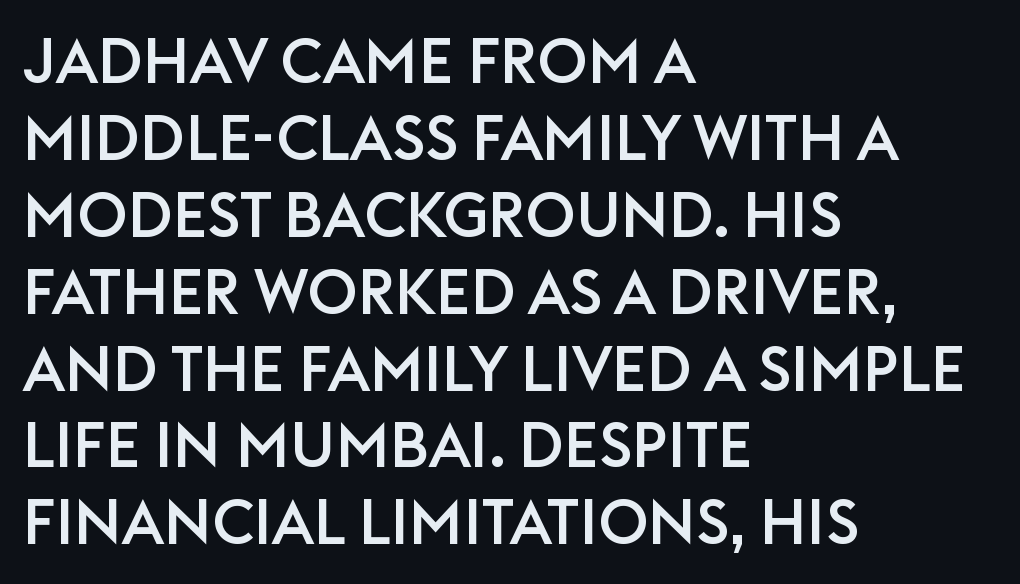
The image shows 62 px sans-serif type, upright; set left-aligned, line spacing 1.24x, normal letter spacing, not underlined; low stroke contrast and a large x-height.
